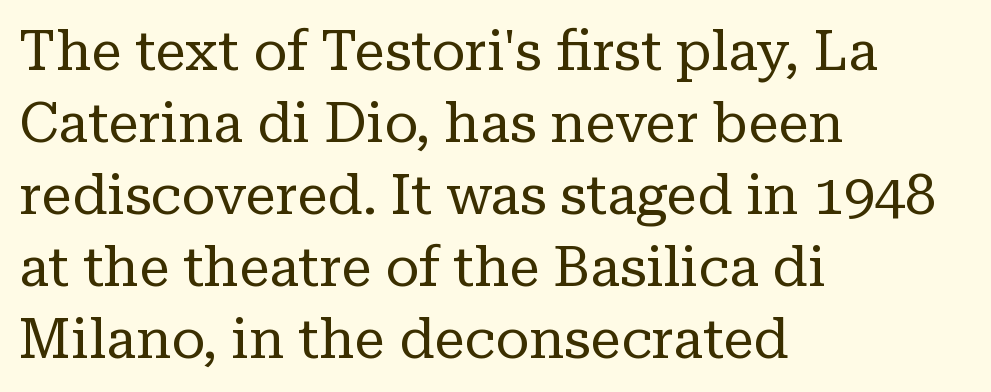
This sample is left-justified, so line endings fall wherever the words run out. Character widths vary here, with narrow letters taking less room than wide ones. The rendering shows small feet on the letterforms — a serif design. It's the straight-up-and-down kind of type.
